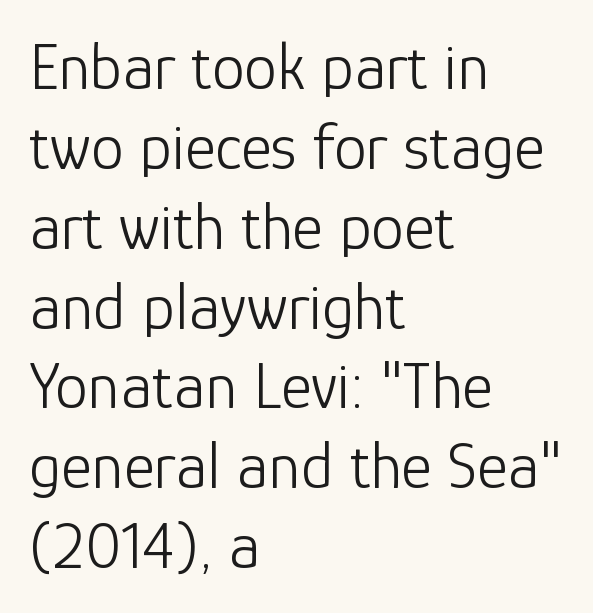
The typography opts for an upright posture over an oblique one. The lines in this sample share a left origin and differ only in where they stop. Think of a printed novel: that variable character pitch is what you see here. No extra tracking has been applied to these lines. The passage shown is not underscored anywhere. Are there feet on the stems? There aren't — it's a sans.
